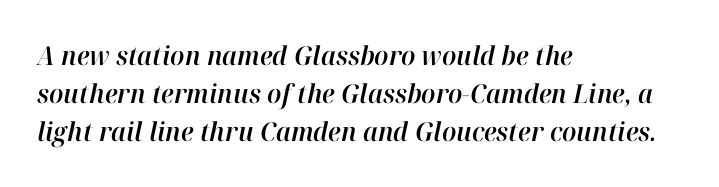
Yep, that's italic — everything's leaning. All the whitespace from short lines collects on the right. Interline gaps are of average width in this sample. This sample uses plain, unmodified letter spacing.
